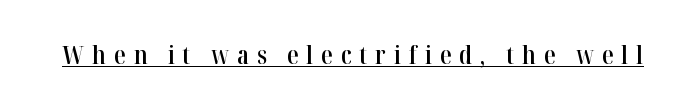
{"italic": "no", "bold": "semi", "underline": "yes", "letter_spacing": "wide", "letter_spacing_em": 0.3, "glyph_px": 26}
